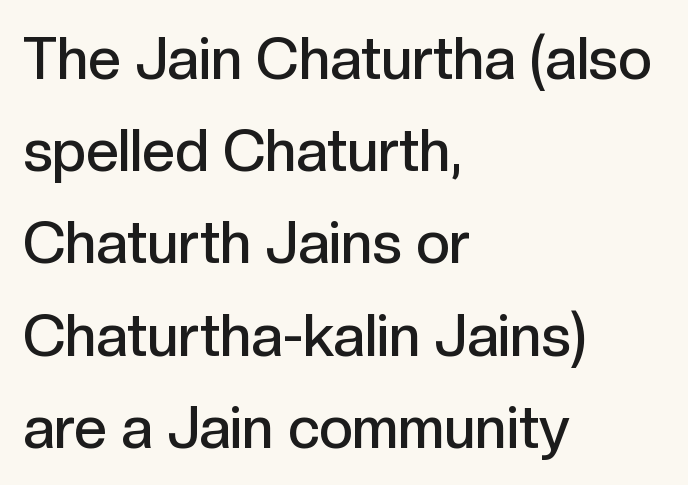
The image shows 58 px semibold sans-serif type, upright; set left-aligned, normal line spacing (1.59x), normal letter spacing, not underlined; a medium x-height.
